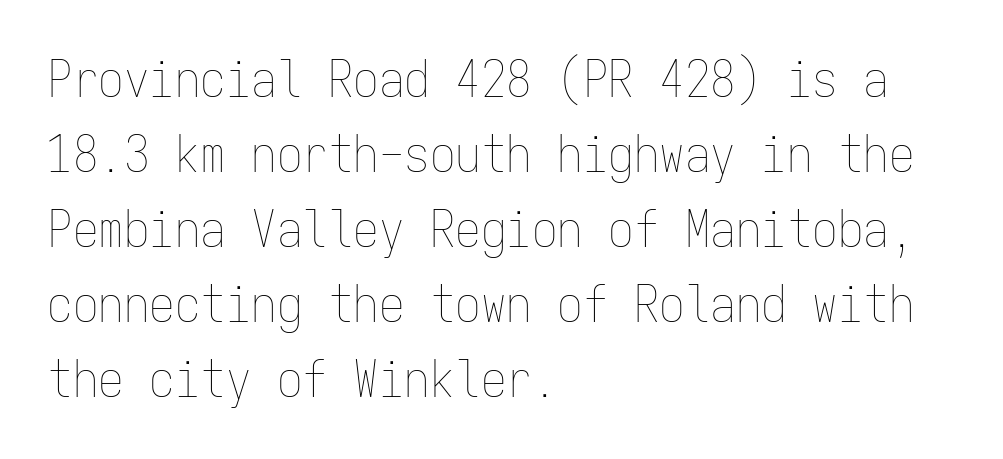
Q: Is the text bold? A: No.
Q: Is the text italic (slanted)? A: No, it is upright.
Q: Is the text underlined? A: No.
Q: How is the paragraph aligned? A: Left-aligned.
Q: Is the spacing between letters normal or unusually wide? A: Normal.
Q: Is the spacing between lines tight, normal or loose? A: Normal.
Q: Width (condensed, normal, or wide)? A: Condensed.
Q: Stroke contrast? A: Low.
Q: x-height? A: Medium.
Q: Monospaced? A: Yes.
